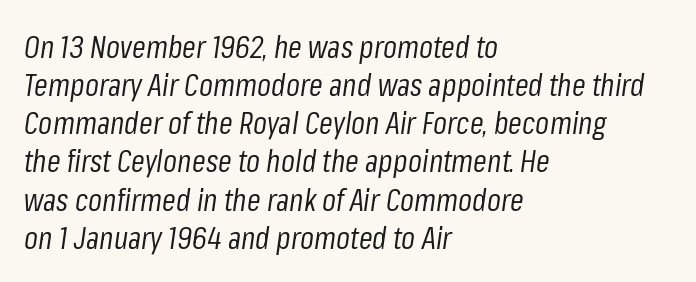
Q: Is the text bold? A: No.
Q: Is the text italic (slanted)? A: Yes, it leans right by about 8 degrees.
Q: Is the text underlined? A: No.
Q: How is the paragraph aligned? A: Left-aligned.
Q: Is the spacing between letters normal or unusually wide? A: Normal.
Q: Width (condensed, normal, or wide)? A: Condensed.
Q: Stroke contrast? A: Low.
Q: x-height? A: Medium.
Q: Monospaced? A: No.
